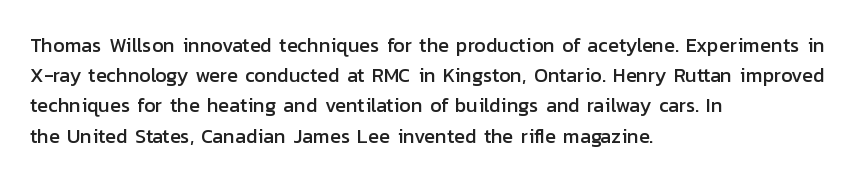
Words float on clear page, feet unadorned. Quick note: not italic, upright. Is there much room between lines? A standard amount, neither cramped nor airy. This sample is left-justified, so line endings fall wherever the words run out. Between one letter and the next there's only the usual sliver of space.
